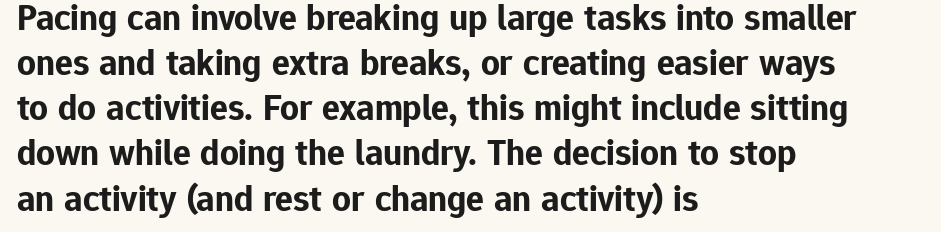
Q: Is the text bold? A: Yes.
Q: Is the text italic (slanted)? A: No, it is upright.
Q: Is the typeface a serif or a sans-serif typeface? A: Sans-serif.
Q: Is the text underlined? A: No.
Q: How is the paragraph aligned? A: Left-aligned.
Q: Is the spacing between letters normal or unusually wide? A: Normal.
Q: Width (condensed, normal, or wide)? A: Normal.
Q: Stroke contrast? A: Low.
Q: x-height? A: Medium.
Q: Monospaced? A: No.
